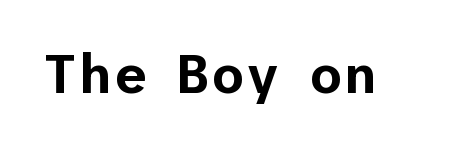
{"serif": "no", "italic": "no", "width": "normal", "stroke_contrast": "low", "x_height": "medium", "underline": "no", "letter_spacing": "normal", "letter_spacing_em": 0.0, "glyph_px": 54}
